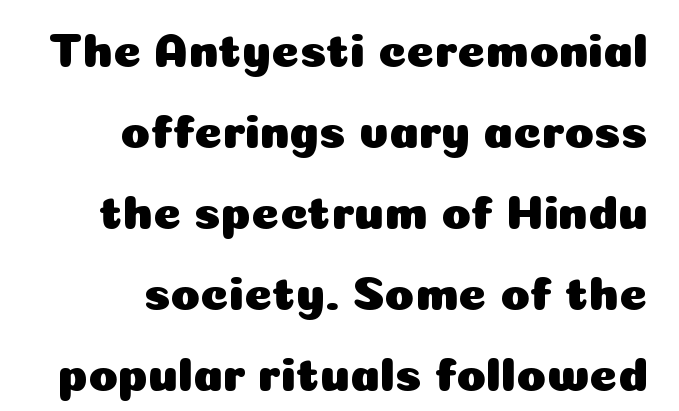
Q: Is the text italic (slanted)? A: No, it is upright.
Q: Is the typeface a serif or a sans-serif typeface? A: Sans-serif.
Q: Is the text underlined? A: No.
Q: Is the spacing between letters normal or unusually wide? A: Normal.
Q: Is the spacing between lines tight, normal or loose? A: Normal.
Q: Width (condensed, normal, or wide)? A: Normal.
Q: Stroke contrast? A: Low.
Q: x-height? A: Medium.
Q: Monospaced? A: No.
